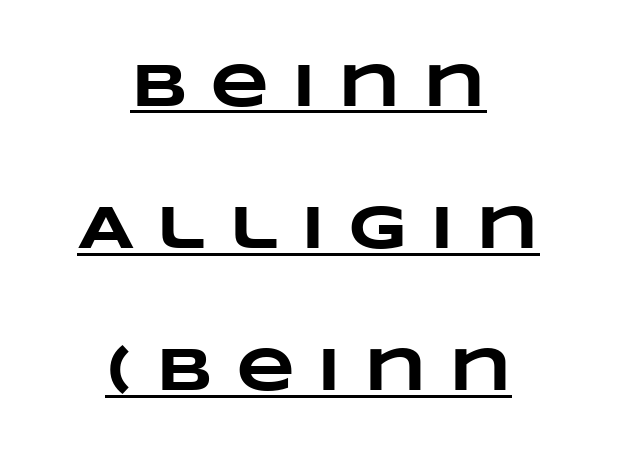
The image shows 61 px heavy, wide type; set centered, loose line spacing (2.33x), unusually wide letter spacing (+0.37 em), underlined; low stroke contrast and a large x-height.
